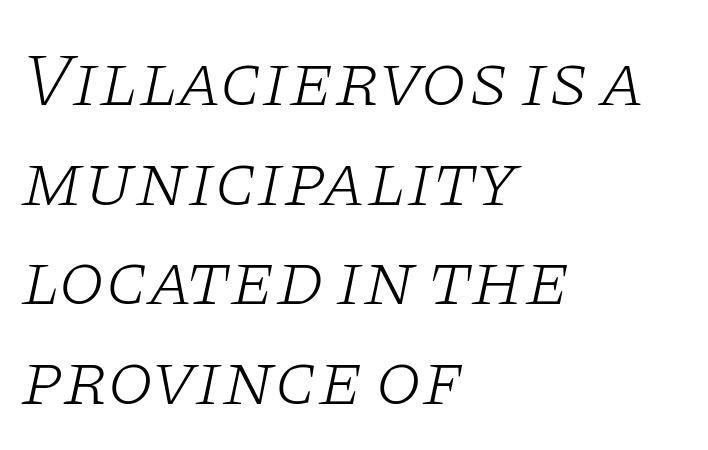
The image shows 75 px light, wide serif type, italic (leaning right); set left-aligned, normal line spacing (1.33x), normal letter spacing, not underlined; low stroke contrast and a large x-height.
